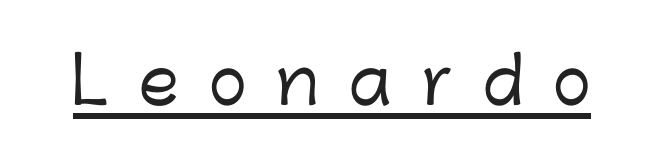
Q: Is the text italic (slanted)? A: No, it is upright.
Q: Is the typeface a serif or a sans-serif typeface? A: Sans-serif.
Q: Is the text underlined? A: Yes.
Q: Is the spacing between letters normal or unusually wide? A: Unusually wide.
Q: Width (condensed, normal, or wide)? A: Normal.
Q: Stroke contrast? A: Low.
Q: x-height? A: Medium.
Q: Monospaced? A: No.
